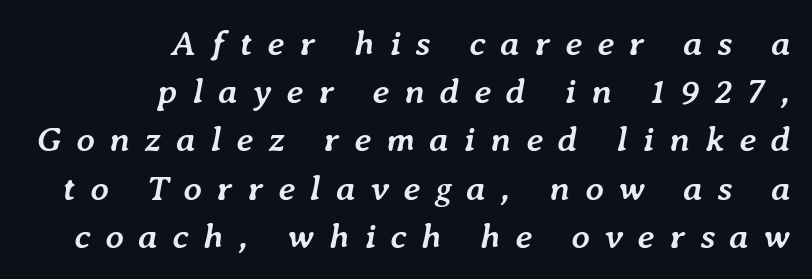
Q: Is the text bold? A: Yes.
Q: Is the text italic (slanted)? A: Yes, it leans right by about 7 degrees.
Q: Is the text underlined? A: No.
Q: How is the paragraph aligned? A: Right-aligned.
Q: Is the spacing between letters normal or unusually wide? A: Unusually wide.
Q: Is the spacing between lines tight, normal or loose? A: Normal.
Q: Width (condensed, normal, or wide)? A: Normal.
Q: Stroke contrast? A: Low.
Q: x-height? A: Medium.
Q: Monospaced? A: No.
